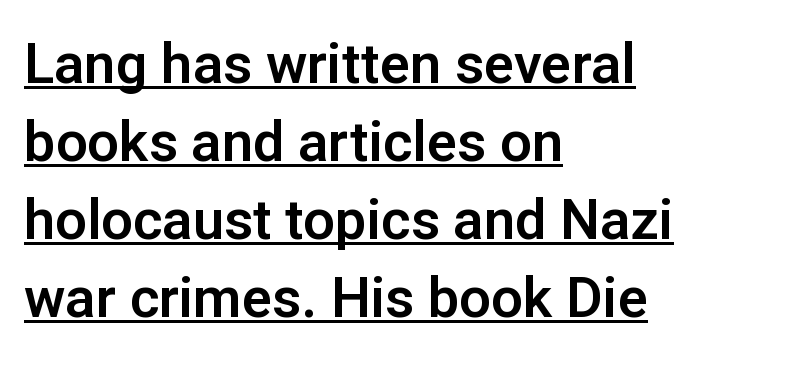
{"serif": "no", "italic": "no", "width": "normal", "stroke_contrast": "low", "x_height": "medium", "monospaced": "no", "underline": "yes", "align": "left", "line_spacing": "normal", "line_spacing_ratio": 1.39, "letter_spacing": "normal", "letter_spacing_em": 0.0, "glyph_px": 56}
